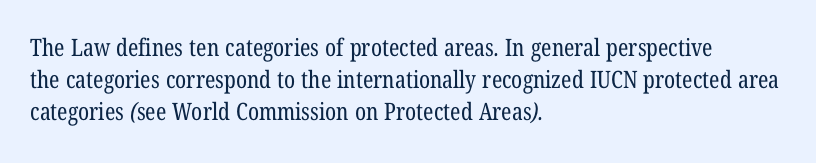
Interline gaps are of average width in this sample. Any mark beneath the type? The region is blank. Visually the block forms a straight wall on the left and a jagged coastline on the right. No heavy texture on the line: the type isn't bold.
